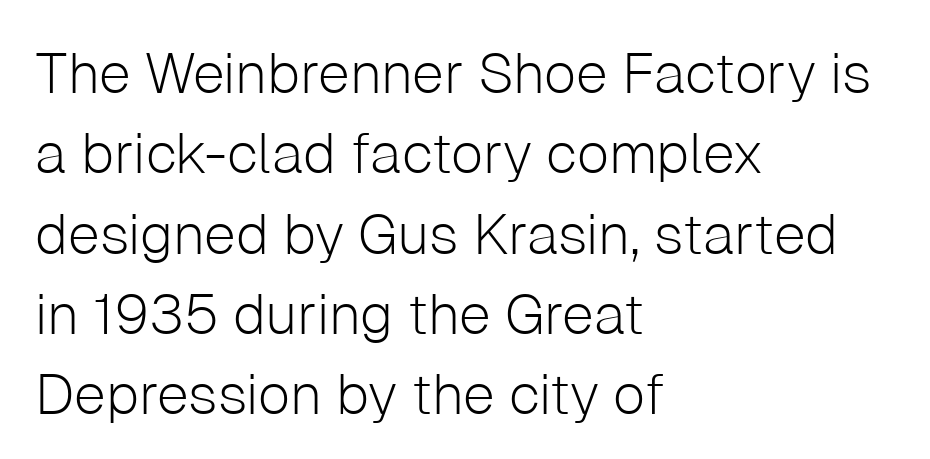
The zone under the glyphs is completely vacant. Do the characters align in a grid? No, the font is proportional. Teacher's note: observe the even left margin — that is flush-left alignment. To sum up the face: it is a sans, with no serifs.
